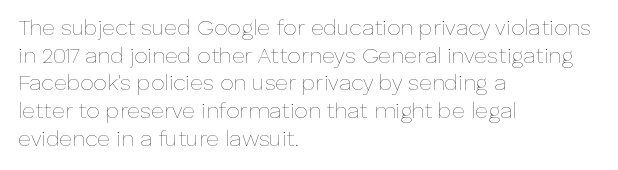
The typeface has the unassuming heft of standard copy or less. Vertical strokes here are truly vertical. A clean baseline with only descenders dipping below it. Default kerning and tracking; the words read as compact shapes.
